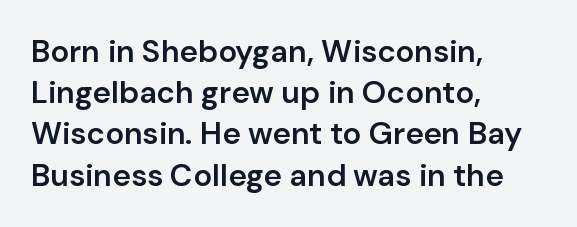
{"serif": "no", "italic": "no", "bold": "semi", "weight": "semibold", "width": "normal", "stroke_contrast": "low", "x_height": "medium", "monospaced": "no", "underline": "no", "align": "left", "line_spacing": "normal", "line_spacing_ratio": 1.33, "letter_spacing": "normal", "letter_spacing_em": 0.0, "glyph_px": 31}
